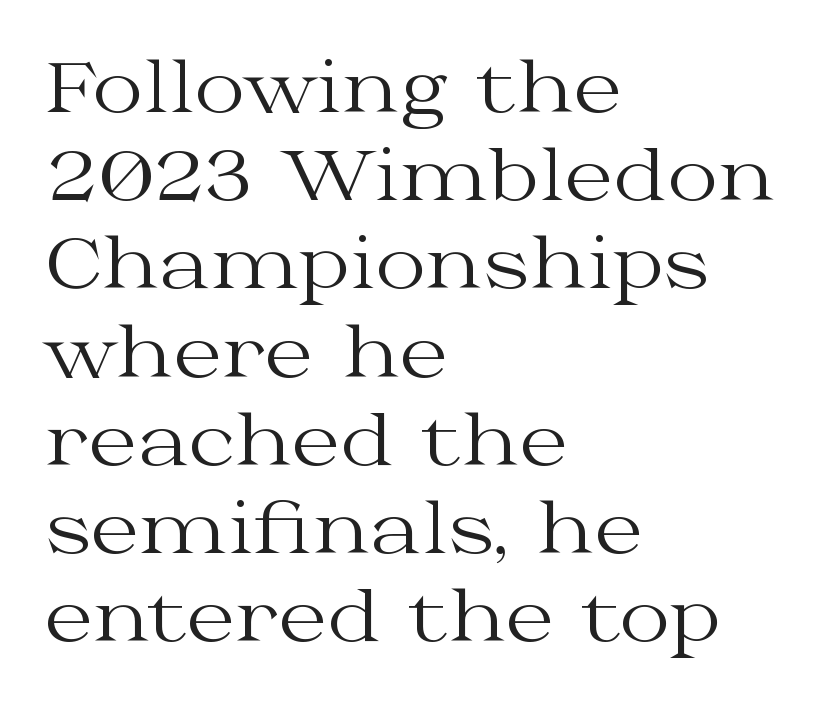
{"serif": "yes", "italic": "no", "bold": "no", "weight": "regular", "width": "wide", "stroke_contrast": "medium", "x_height": "medium", "monospaced": "no", "underline": "no", "align": "left", "line_spacing": "normal", "line_spacing_ratio": 1.26, "letter_spacing": "normal", "letter_spacing_em": 0.0, "glyph_px": 70}
